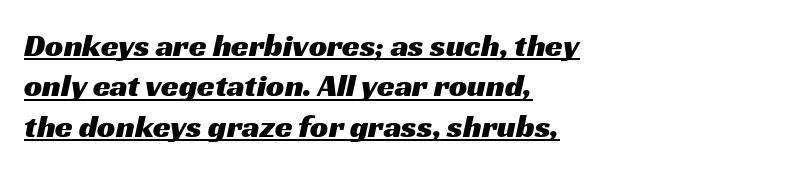
Notice how a bar underscores the lettering throughout. One glance says typical: line gaps are just what's usual. The face used here is proportionally spaced, like ordinary book or web type. Caption: multi-line text, flush left, ragged right.
